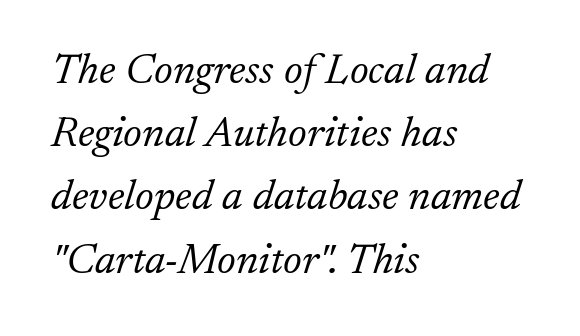
Q: Is the text bold? A: No.
Q: Is the text italic (slanted)? A: Yes, it leans right by about 17 degrees.
Q: Is the typeface a serif or a sans-serif typeface? A: Serif.
Q: Is the text underlined? A: No.
Q: How is the paragraph aligned? A: Left-aligned.
Q: Is the spacing between letters normal or unusually wide? A: Normal.
Q: Is the spacing between lines tight, normal or loose? A: Normal.
Q: Width (condensed, normal, or wide)? A: Normal.
Q: Stroke contrast? A: Low.
Q: x-height? A: Small.
Q: Monospaced? A: No.
